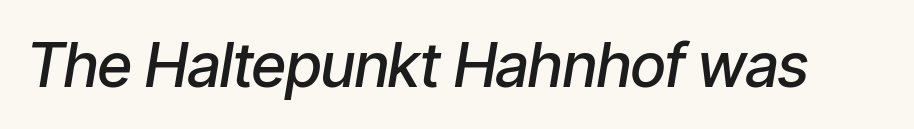
Standard letterfit; no display-style spreading of the glyphs. Yep, that's italic — everything's leaning. Typographic density is moderately raised because the face is semibold. Lines of text with bare space underneath. The letters advance in unequal steps, a hallmark of proportional type.
